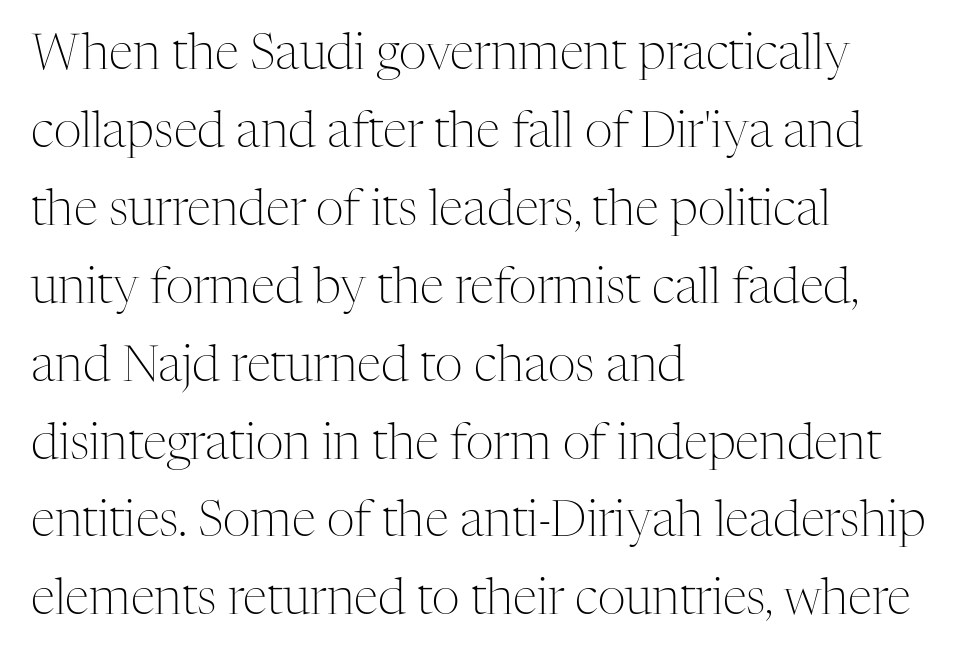
{"serif": "yes", "italic": "no", "bold": "no", "weight": "light", "width": "normal", "stroke_contrast": "medium", "x_height": "medium", "monospaced": "no", "underline": "no", "align": "left", "line_spacing": "normal", "line_spacing_ratio": 1.59, "letter_spacing": "normal", "letter_spacing_em": 0.0, "glyph_px": 49}
